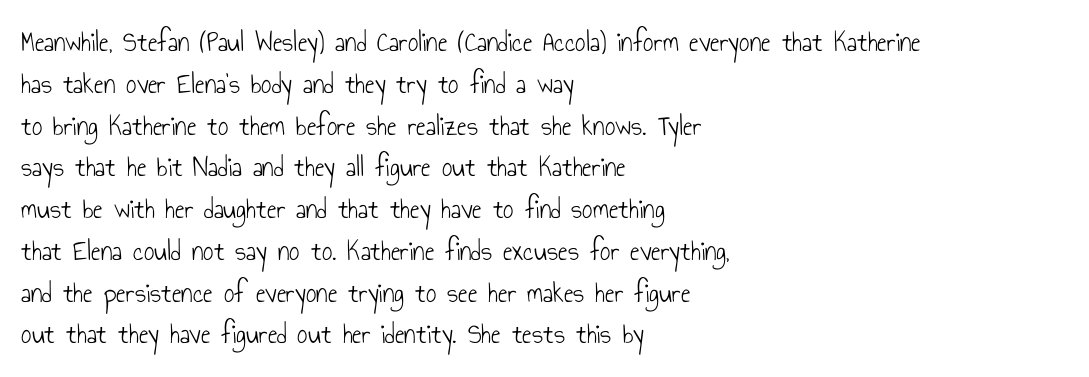
Do the characters align in a grid? No, the font is proportional. Caption: multi-line text, flush left, ragged right. Words appear dense and cohesive because spacing is normal. Successive baselines arrive at the customary interval. The letters look calm and open, with moderate or lighter stems.
